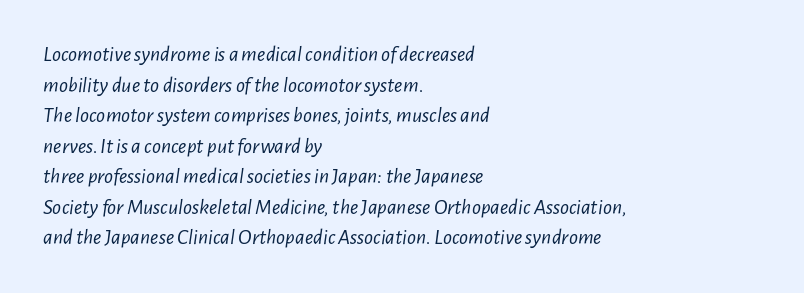
Q: Is the text bold? A: No.
Q: Is the text italic (slanted)? A: Yes, it leans right by about 7 degrees.
Q: Is the text underlined? A: No.
Q: How is the paragraph aligned? A: Left-aligned.
Q: Is the spacing between letters normal or unusually wide? A: Normal.
Q: Is the spacing between lines tight, normal or loose? A: Normal.
